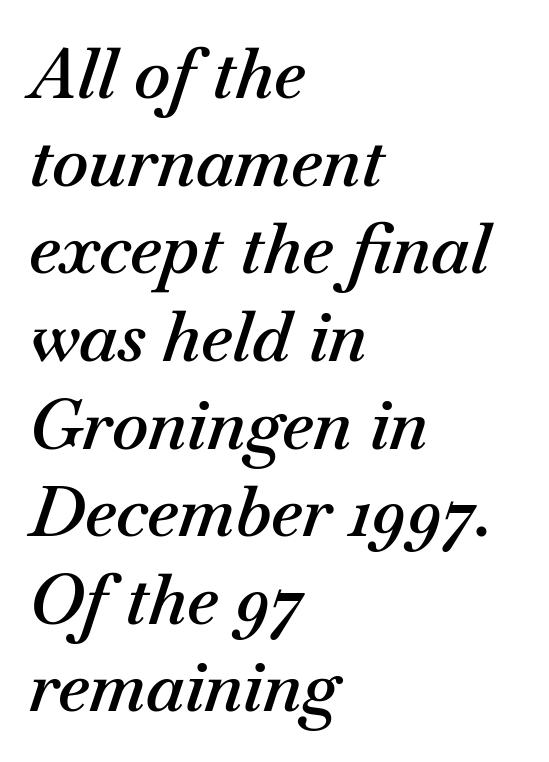
{"italic": "yes", "lean": "right", "slant_degrees": 18, "bold": "semi", "weight": "semibold", "width": "normal", "stroke_contrast": "medium", "x_height": "small", "monospaced": "no", "underline": "no", "align": "left", "line_spacing": "normal", "line_spacing_ratio": 1.27, "letter_spacing": "normal", "letter_spacing_em": 0.0, "glyph_px": 69}
